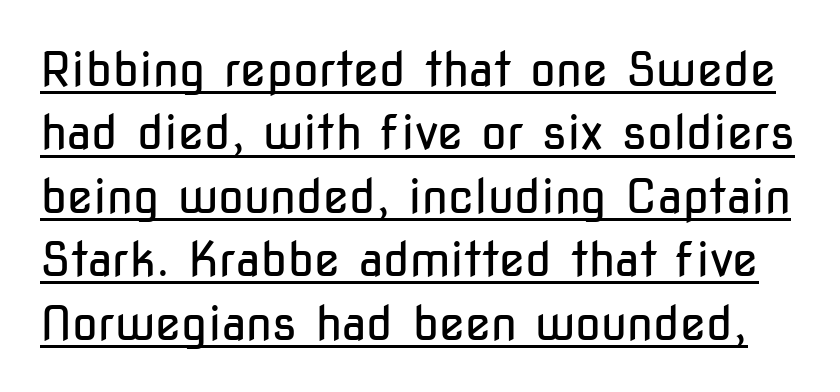
The image shows 47 px regular-weight, condensed sans-serif type, upright; set normal line spacing (1.35x), normal letter spacing, underlined; low stroke contrast and a medium x-height.
